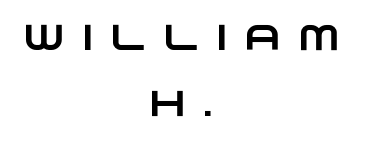
This sample is center-justified, so both line endings float freely. Caption: expanded tracking, letters set apart. Anything drawn beneath the words? Only blank space. Classification — sans serif.
